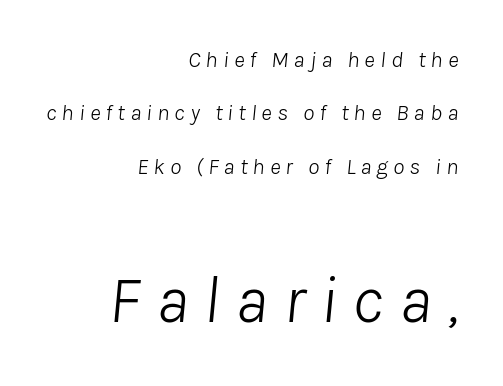
All the whitespace from short lines collects on the left. On a weight scale, this lands at 450 or below. Widely set lines give the paragraph a tall, airy silhouette. The axis of the letterforms is tilted away from vertical. Is this a fixed-width face? No — the glyphs have proportional, varying widths.
